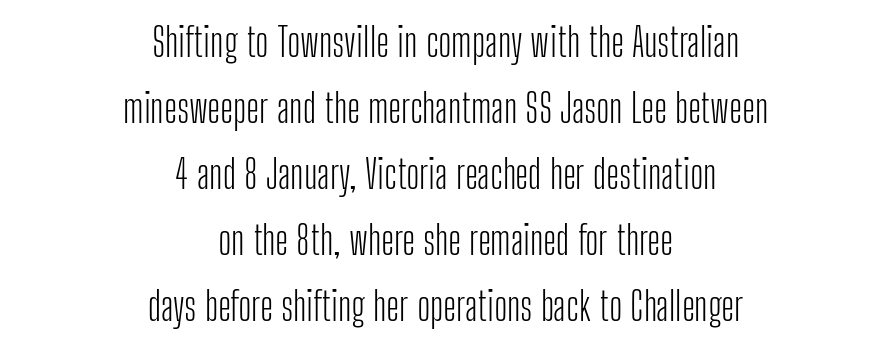
Q: Is the text bold? A: No.
Q: Is the text italic (slanted)? A: No, it is upright.
Q: Is the typeface a serif or a sans-serif typeface? A: Sans-serif.
Q: Is the text underlined? A: No.
Q: How is the paragraph aligned? A: Centered.
Q: Is the spacing between letters normal or unusually wide? A: Normal.
Q: Is the spacing between lines tight, normal or loose? A: Normal.
Q: Width (condensed, normal, or wide)? A: Condensed.
Q: Stroke contrast? A: Low.
Q: x-height? A: Medium.
Q: Monospaced? A: No.
